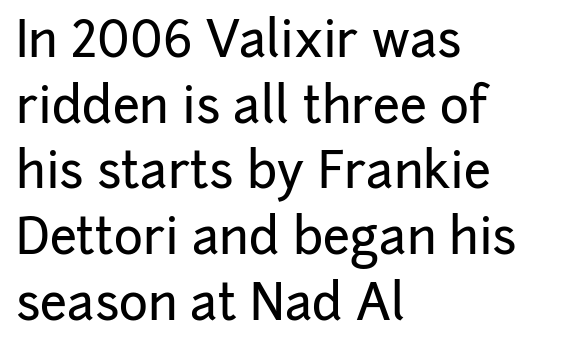
Spacing verdict: proportional, widths tailored to each character. Upright lettering throughout. Line starts are locked; line ends wander. In terms of letterform style, serifs are entirely absent. Reading down the column, the eye jumps a familiar distance to each next line.
